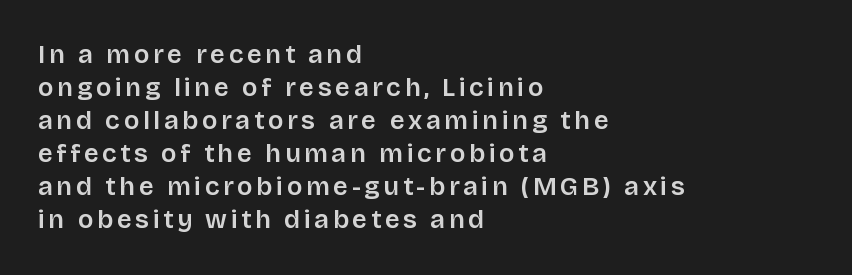
Honestly, there is no underline to notice here at all. The ragged edge is on the right, which tells us the setting is flush left. Italic? Not at all — the glyphs are vertical. Regular leading.
